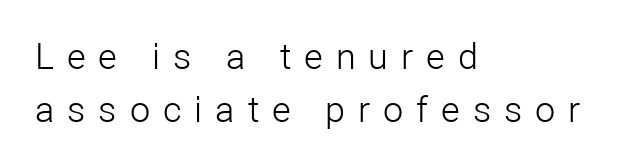
The setting favours the left margin, as ordinary paragraphs usually do. The specimen reads as upright at a glance. Honestly, the letter spacing is so wide it's the main thing you notice. Vertical stems look standard width or narrower in stroke. A normal amount of white space separates one row of letters from the next.
